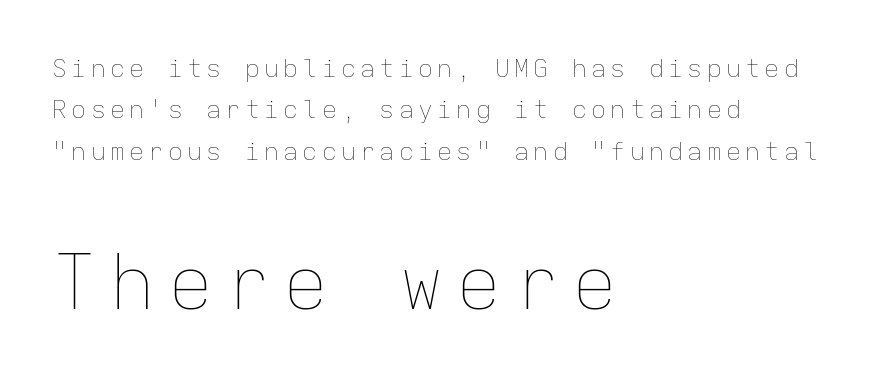
Stems and bowls with no extra thickness — not bold. Line spacing here is normal. Check under the words: just untouched page. Typesetter's note — lower block bumped up in size, upper block left smaller.
